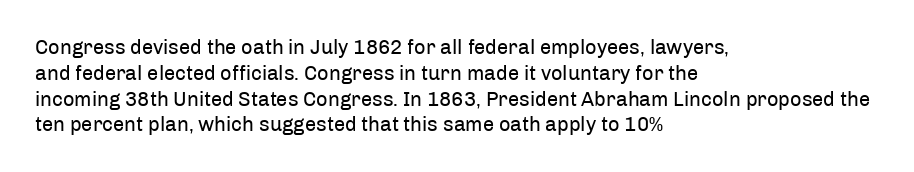
Q: Is the text bold? A: No.
Q: Is the text italic (slanted)? A: No, it is upright.
Q: Is the text underlined? A: No.
Q: How is the paragraph aligned? A: Left-aligned.
Q: Is the spacing between letters normal or unusually wide? A: Normal.
Q: Is the spacing between lines tight, normal or loose? A: Normal.
